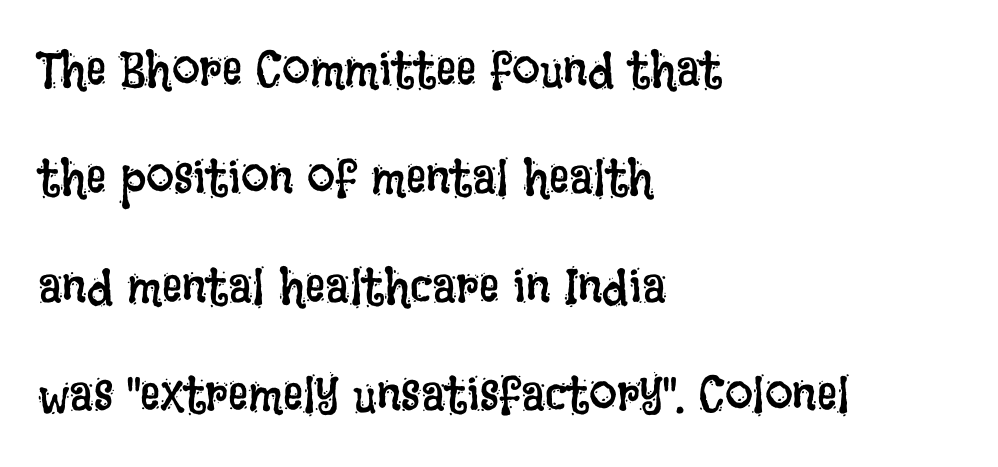
The image shows 50 px regular-weight, condensed type, upright; set left-aligned, loose line spacing (2.17x), normal letter spacing, not underlined; low stroke contrast and a large x-height.
